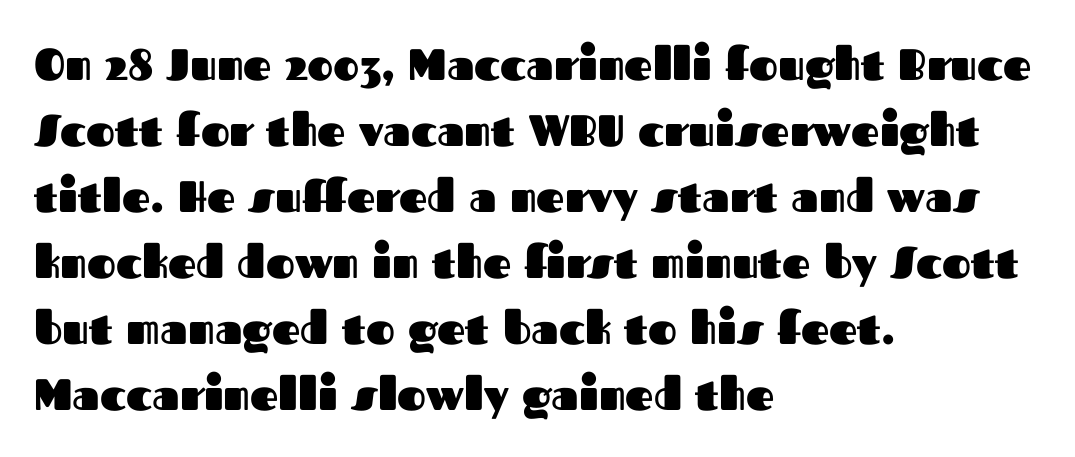
Observe the absence of serifs on each vertical stroke in this sample. The strokes are fattened all the way to bold. Line starts are locked; line ends wander. Leading: standard.
